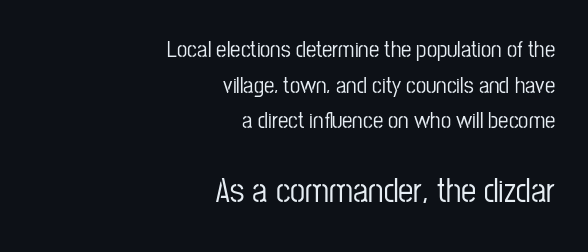
Q: Is the text italic (slanted)? A: No, it is upright.
Q: Is the typeface a serif or a sans-serif typeface? A: Sans-serif.
Q: Is the text underlined? A: No.
Q: How is the paragraph aligned? A: Right-aligned.
Q: Is the spacing between letters normal or unusually wide? A: Normal.
Q: Is the spacing between lines tight, normal or loose? A: Normal.
Q: Which block of text is set in a larger size, the first (top) or the second (bottom)? A: The second (bottom) one.
Q: Width (condensed, normal, or wide)? A: Condensed.
Q: Stroke contrast? A: Low.
Q: x-height? A: Medium.
Q: Monospaced? A: No.
